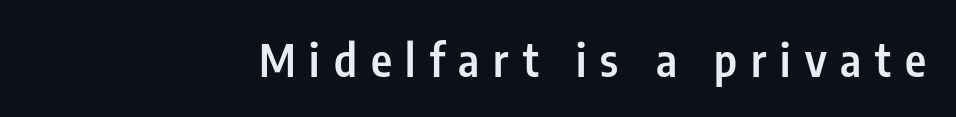
Q: Is the text bold? A: Semi-bold.
Q: Is the text italic (slanted)? A: No, it is upright.
Q: Is the typeface a serif or a sans-serif typeface? A: Sans-serif.
Q: Is the text underlined? A: No.
Q: How is the paragraph aligned? A: Right-aligned.
Q: Is the spacing between letters normal or unusually wide? A: Unusually wide.
Q: Width (condensed, normal, or wide)? A: Condensed.
Q: Stroke contrast? A: Low.
Q: x-height? A: Medium.
Q: Monospaced? A: No.
